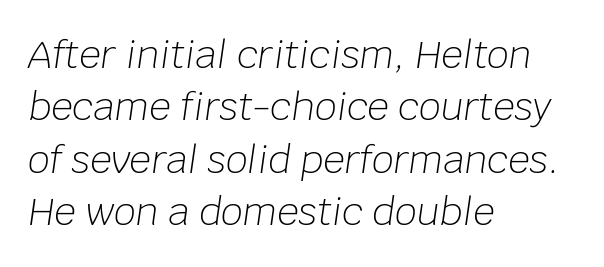
Q: Is the text bold? A: No.
Q: Is the text italic (slanted)? A: Yes, it leans right by about 8 degrees.
Q: Is the text underlined? A: No.
Q: How is the paragraph aligned? A: Left-aligned.
Q: Is the spacing between letters normal or unusually wide? A: Normal.
Q: Is the spacing between lines tight, normal or loose? A: Normal.
Q: Width (condensed, normal, or wide)? A: Normal.
Q: Stroke contrast? A: Low.
Q: x-height? A: Large.
Q: Monospaced? A: No.
